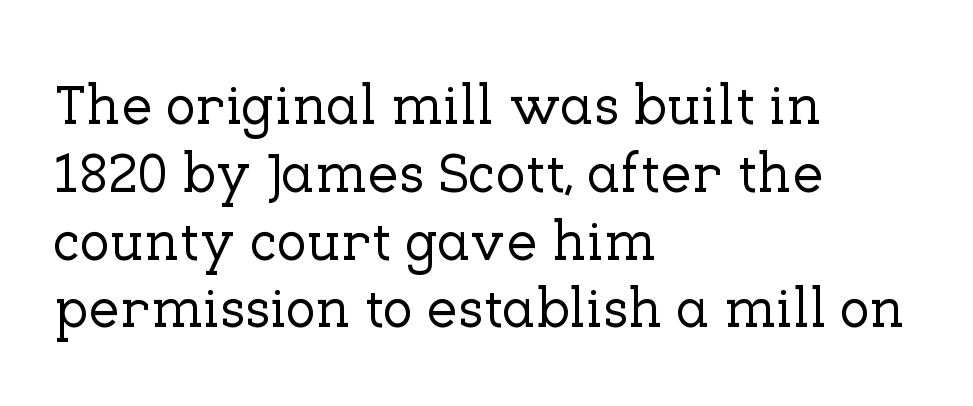
Proportional: the letters do not fall into vertical columns. Type style note: has serifs. This sample is left-justified, so line endings fall wherever the words run out. Letters rest on an invisible, unmarked baseline. Words appear dense and cohesive because spacing is normal.
